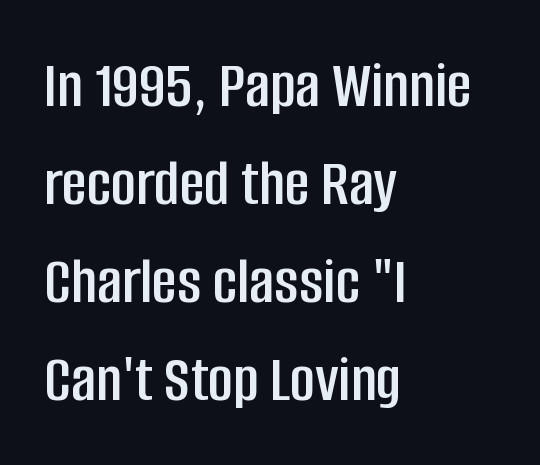
The image shows 68 px condensed sans-serif type, upright; set left-aligned, normal line spacing (1.44x), normal letter spacing, not underlined; low stroke contrast and a large x-height.
